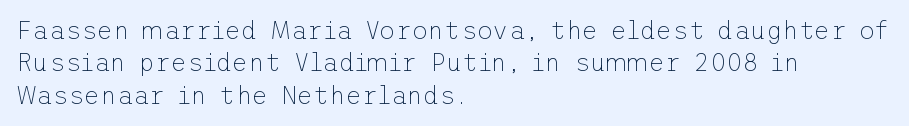
Q: Is the text bold? A: No.
Q: Is the text italic (slanted)? A: No, it is upright.
Q: Is the text underlined? A: No.
Q: How is the paragraph aligned? A: Left-aligned.
Q: Is the spacing between letters normal or unusually wide? A: Normal.
Q: Is the spacing between lines tight, normal or loose? A: Normal.
